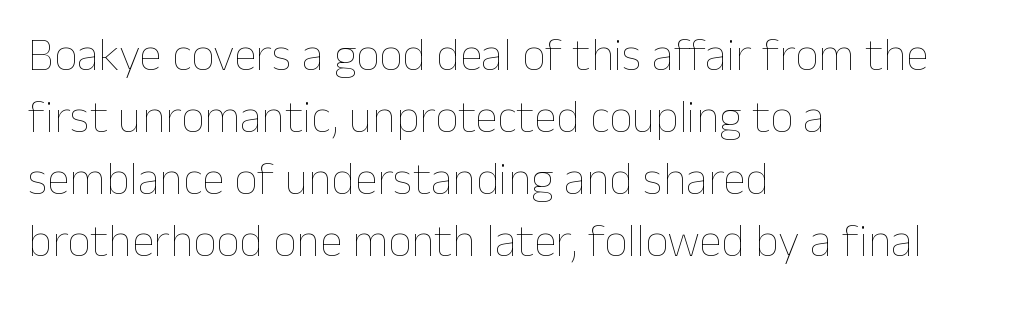
{"italic": "no", "bold": "no", "weight": "thin", "width": "normal", "stroke_contrast": "low", "x_height": "medium", "monospaced": "no", "underline": "no", "align": "left", "line_spacing": "normal", "line_spacing_ratio": 1.35, "letter_spacing": "normal", "letter_spacing_em": 0.0, "glyph_px": 46}
